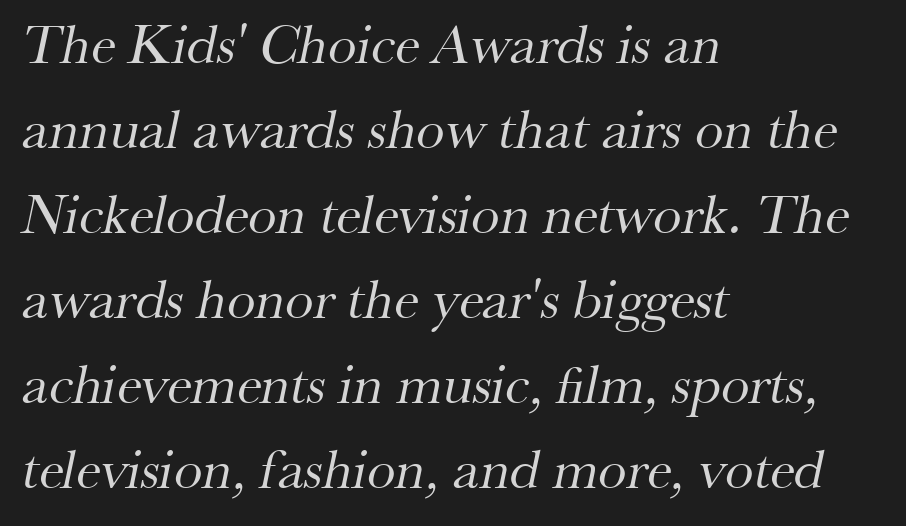
{"serif": "yes", "bold": "no", "weight": "regular", "width": "normal", "stroke_contrast": "medium", "x_height": "small", "monospaced": "no", "underline": "no", "align": "left", "line_spacing": "normal", "line_spacing_ratio": 1.49, "letter_spacing": "normal", "letter_spacing_em": 0.0, "glyph_px": 57}
